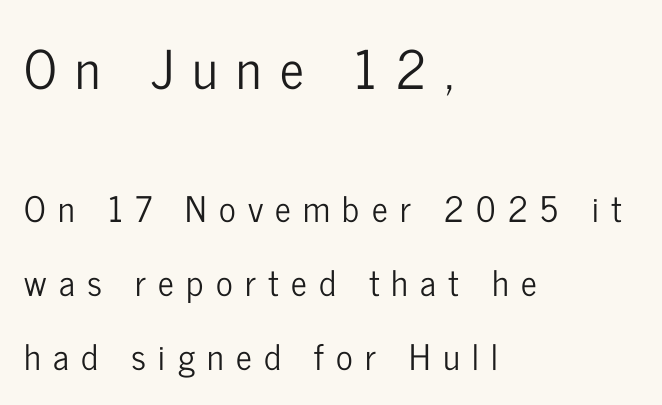
The image shows 53 px condensed sans-serif type, upright; set left-aligned, loose line spacing (2.12x), unusually wide letter spacing (+0.35 em), not underlined; the first (top) block is 1.51x larger; low stroke contrast and a medium x-height.
